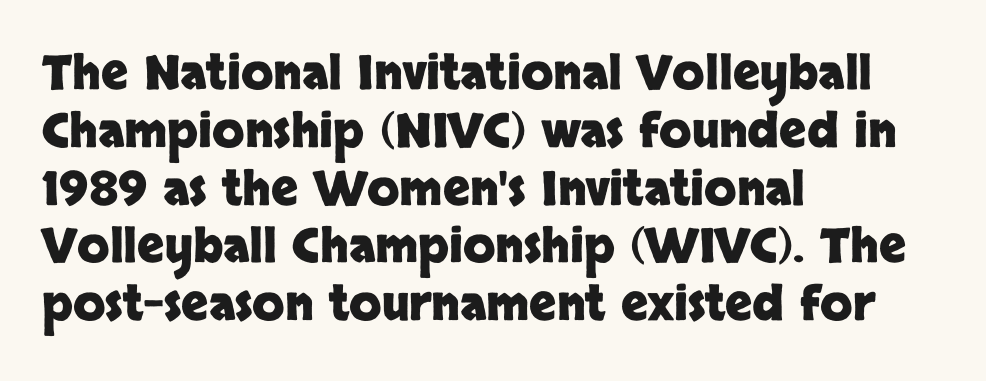
Q: Is the text bold? A: Yes.
Q: Is the text italic (slanted)? A: No, it is upright.
Q: Is the typeface a serif or a sans-serif typeface? A: Sans-serif.
Q: Is the text underlined? A: No.
Q: How is the paragraph aligned? A: Left-aligned.
Q: Is the spacing between letters normal or unusually wide? A: Normal.
Q: Width (condensed, normal, or wide)? A: Normal.
Q: Stroke contrast? A: Low.
Q: x-height? A: Large.
Q: Monospaced? A: No.
